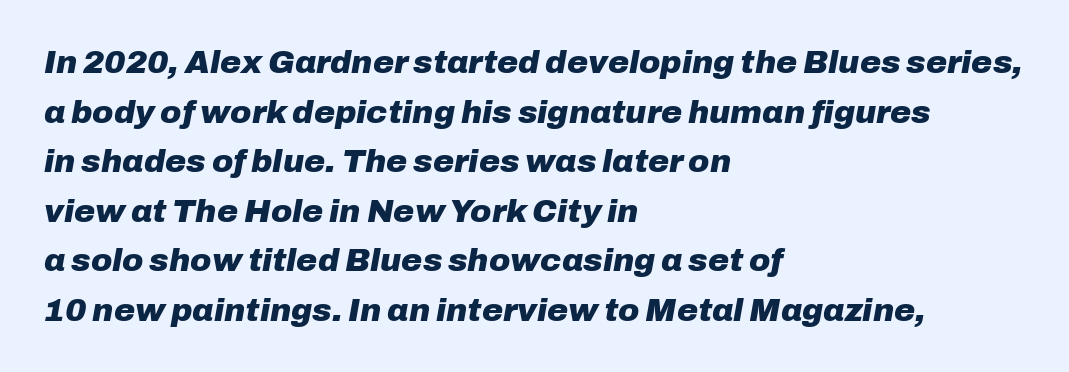
Q: Is the text bold? A: Yes.
Q: Is the text italic (slanted)? A: Yes, it leans right by about 10 degrees.
Q: Is the text underlined? A: No.
Q: How is the paragraph aligned? A: Left-aligned.
Q: Is the spacing between letters normal or unusually wide? A: Normal.
Q: Is the spacing between lines tight, normal or loose? A: Normal.
Q: Width (condensed, normal, or wide)? A: Normal.
Q: Stroke contrast? A: Low.
Q: x-height? A: Medium.
Q: Monospaced? A: No.
